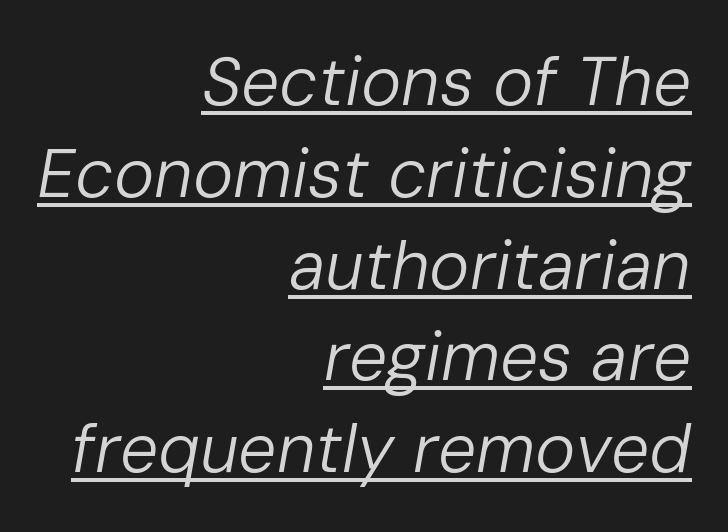
The image shows 68 px regular-weight type, italic (leaning right); set right-aligned, normal line spacing (1.35x), normal letter spacing, underlined; low stroke contrast and a medium x-height.
